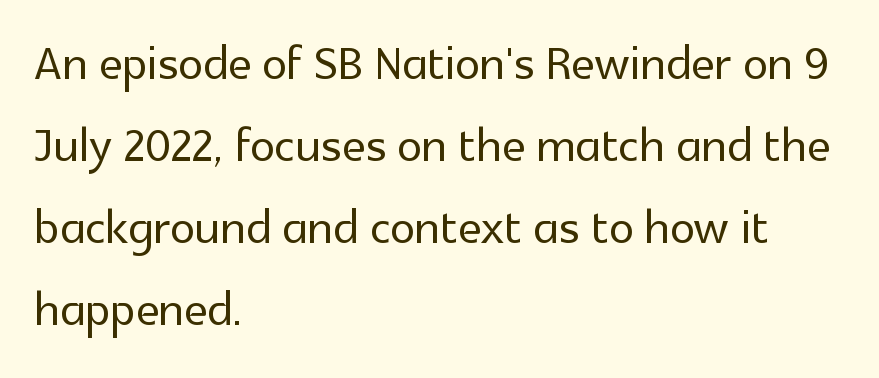
Q: Is the text italic (slanted)? A: No, it is upright.
Q: Is the typeface a serif or a sans-serif typeface? A: Sans-serif.
Q: Is the text underlined? A: No.
Q: How is the paragraph aligned? A: Left-aligned.
Q: Is the spacing between letters normal or unusually wide? A: Normal.
Q: Is the spacing between lines tight, normal or loose? A: Normal.
Q: Width (condensed, normal, or wide)? A: Normal.
Q: x-height? A: Medium.
Q: Monospaced? A: No.
